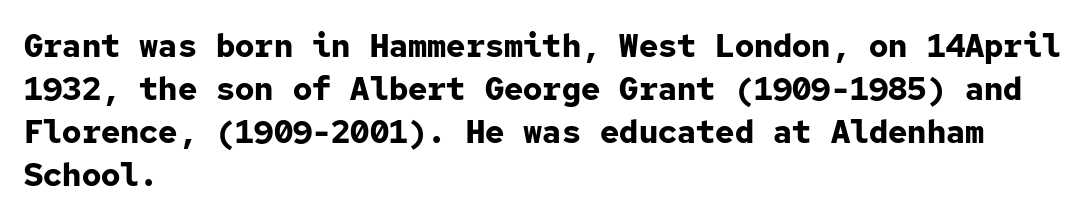
The image shows 32 px bold sans-serif type, upright, monospaced; set left-aligned, normal line spacing (1.34x), normal letter spacing, not underlined; low stroke contrast and a medium x-height.
